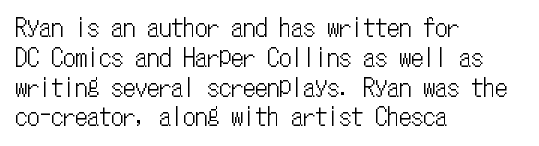
This sample uses an upright cut, with every glyph sitting square on the baseline. The space beneath each line is pristine and unruled. Short note: letters normally spaced. A classic flush-left, rag-right setting is used for this passage.
